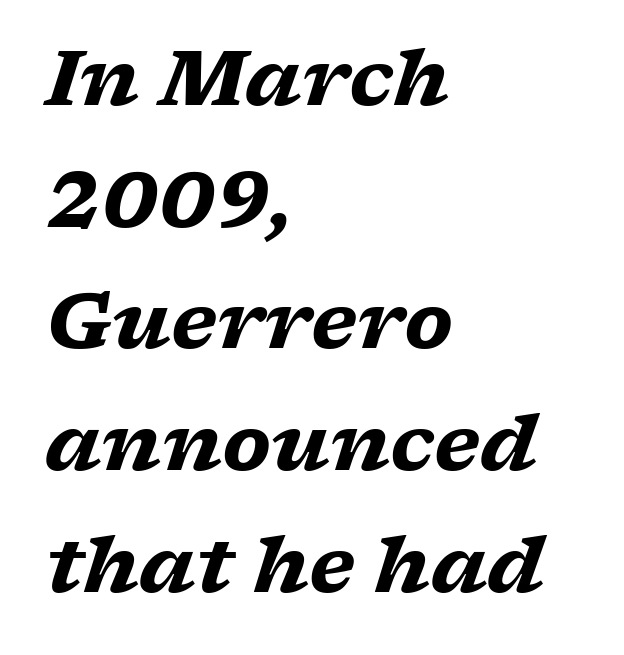
Is this a fixed-width face? No — the glyphs have proportional, varying widths. This is oblique type, the kind used for emphasis or titles. Observe the ordinary spacing: letters are neighbours, not strangers. A student would call this left alignment; a typographer would say flush left, rag right.
